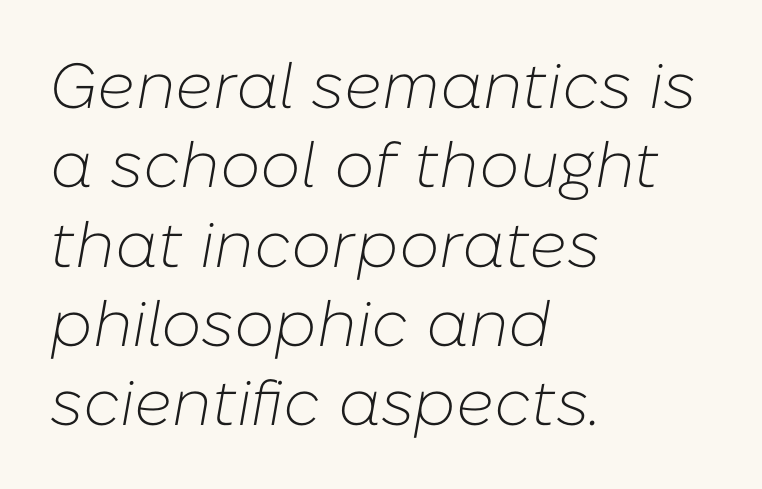
The image shows 64 px light type, italic (leaning right); set left-aligned, line spacing 1.24x, normal letter spacing, not underlined; low stroke contrast and a medium x-height.
